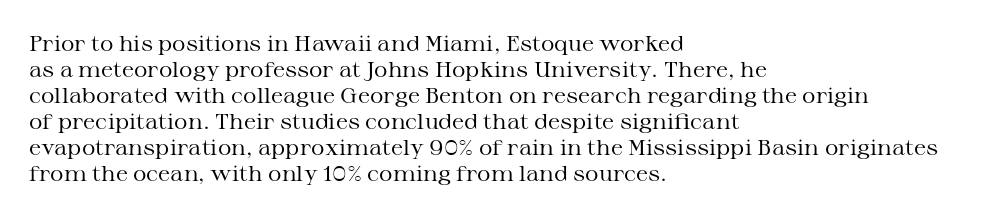
Q: Is the text bold? A: No.
Q: Is the text italic (slanted)? A: No, it is upright.
Q: Is the text underlined? A: No.
Q: How is the paragraph aligned? A: Left-aligned.
Q: Is the spacing between letters normal or unusually wide? A: Normal.
